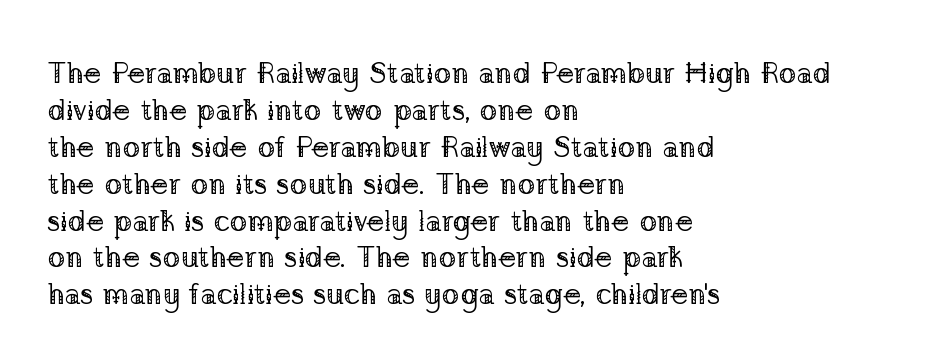
Q: Is the text bold? A: No.
Q: Is the text italic (slanted)? A: No, it is upright.
Q: Is the typeface a serif or a sans-serif typeface? A: Serif.
Q: Is the text underlined? A: No.
Q: How is the paragraph aligned? A: Left-aligned.
Q: Is the spacing between letters normal or unusually wide? A: Normal.
Q: Width (condensed, normal, or wide)? A: Normal.
Q: Stroke contrast? A: Low.
Q: x-height? A: Medium.
Q: Monospaced? A: No.
